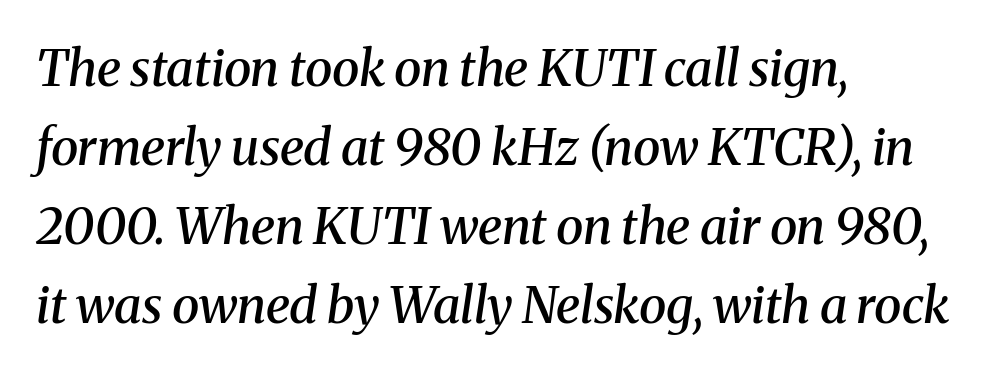
The letters advance in unequal steps, a hallmark of proportional type. The area under the type is left untouched. This is oblique type, the kind used for emphasis or titles. The font family rendered here belongs to the serif group. Horizontal alignment here is leftward, the default for most running prose. The rendering uses a semibold face; strokes are thickened but not to full bold.
